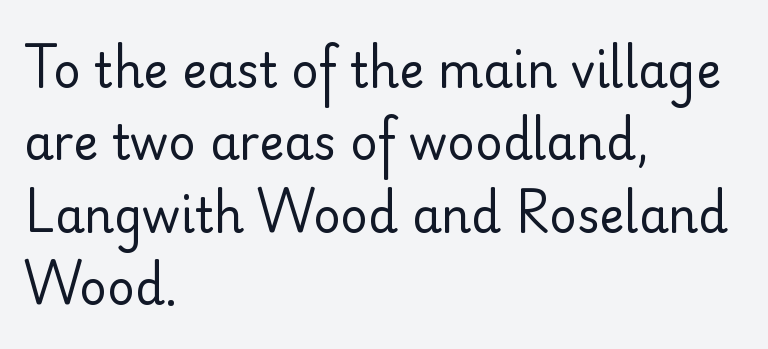
The image shows 47 px regular-weight sans-serif type, upright; set left-aligned, normal line spacing (1.54x), normal letter spacing, not underlined; low stroke contrast and a small x-height.
